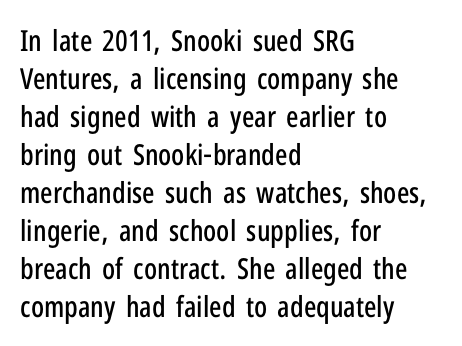
These lines keep a tight, regular rhythm from letter to letter. The rendering shows plain stroke endings on the letterforms — a sans-serif design. Posture: upright roman. Underlining? Definitely not there. These lines are rendered in a variable-pitch font. The lines sit at an ordinary, default distance from one another.
